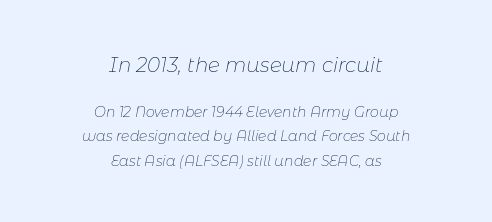
{"italic": "yes", "lean": "right", "slant_degrees": 11, "bold": "no", "underline": "no", "align": "center", "line_spacing_ratio": 1.75, "letter_spacing": "normal", "letter_spacing_em": 0.0, "larger_block": "first", "size_ratio": 1.43, "glyph_px": 20}
